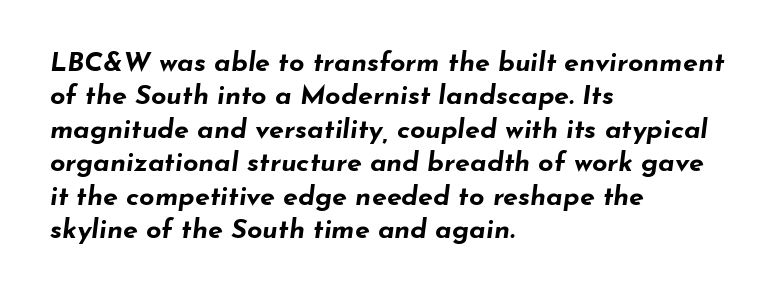
{"italic": "yes", "lean": "right", "slant_degrees": 7, "bold": "yes", "underline": "no", "align": "left", "line_spacing_ratio": 1.24, "letter_spacing": "normal", "letter_spacing_em": 0.0, "glyph_px": 27}
